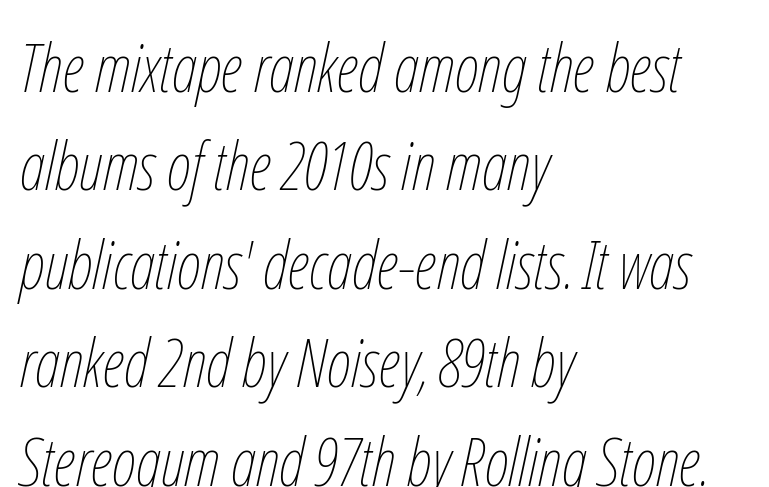
{"italic": "yes", "lean": "right", "slant_degrees": 12, "bold": "no", "weight": "thin", "width": "condensed", "stroke_contrast": "low", "x_height": "medium", "monospaced": "no", "underline": "no", "align": "left", "line_spacing": "normal", "line_spacing_ratio": 1.47, "letter_spacing": "normal", "letter_spacing_em": 0.0, "glyph_px": 67}
